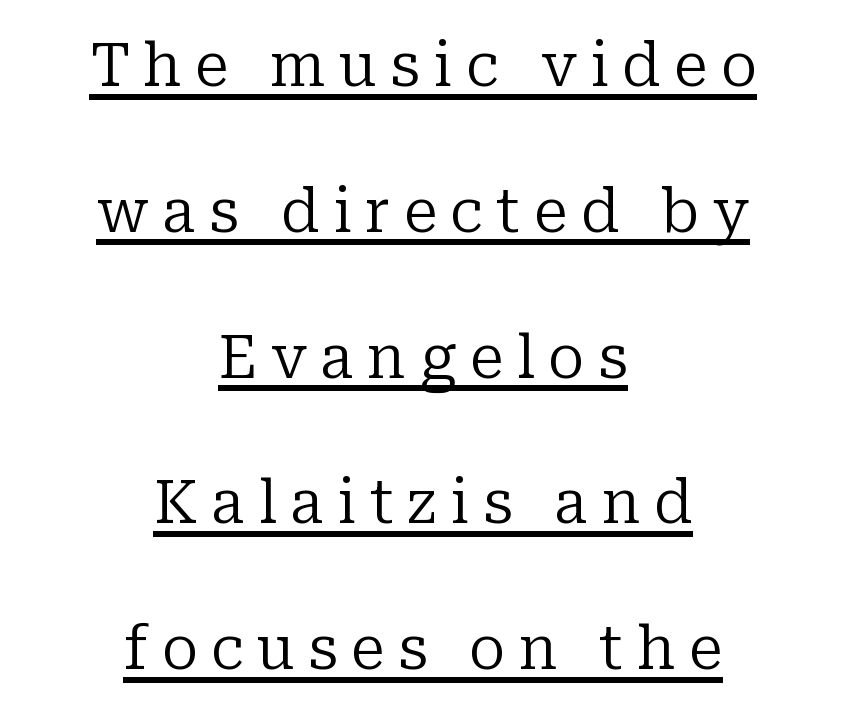
Q: Is the text bold? A: No.
Q: Is the text italic (slanted)? A: No, it is upright.
Q: Is the typeface a serif or a sans-serif typeface? A: Serif.
Q: Is the text underlined? A: Yes.
Q: How is the paragraph aligned? A: Centered.
Q: Is the spacing between letters normal or unusually wide? A: Unusually wide.
Q: Is the spacing between lines tight, normal or loose? A: Loose.
Q: Width (condensed, normal, or wide)? A: Normal.
Q: Stroke contrast? A: Low.
Q: x-height? A: Medium.
Q: Monospaced? A: No.
